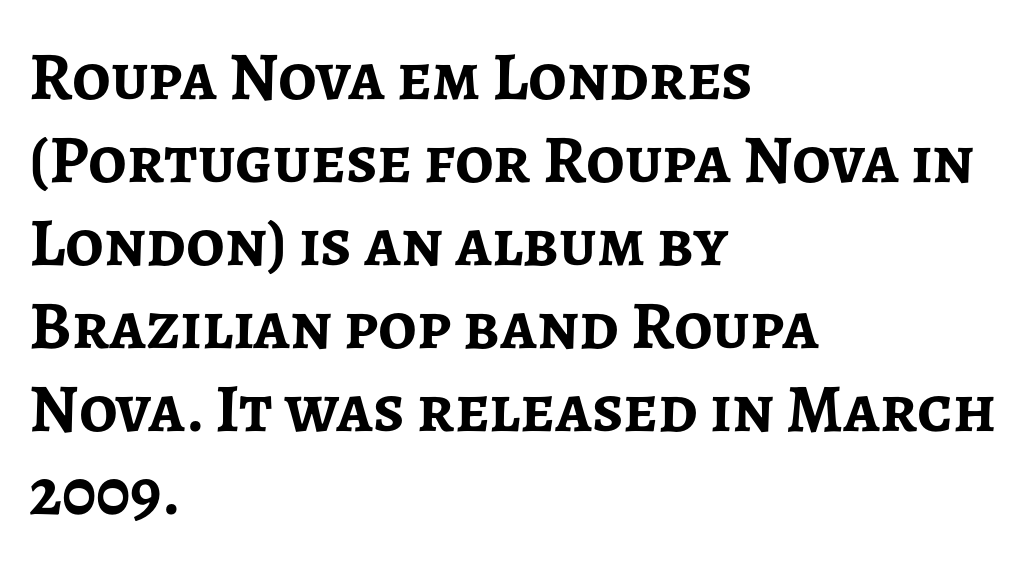
The font's upright variant was chosen for this text. Each letter keeps its own natural width here, so spacing adapts to shape. Unlike a traditional serif, this face leaves its strokes unadorned. The letters sit at their default tracking, neither squeezed nor spread. Alignment: flush left.
